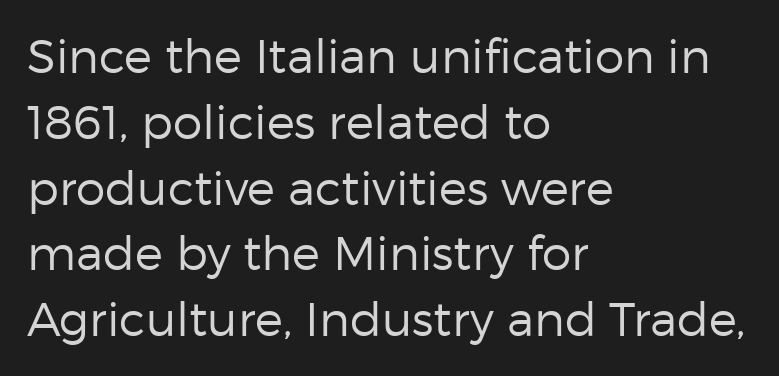
The image shows 47 px regular-weight sans-serif type, upright; set left-aligned, normal line spacing (1.4x), normal letter spacing, not underlined; low stroke contrast and a medium x-height.
